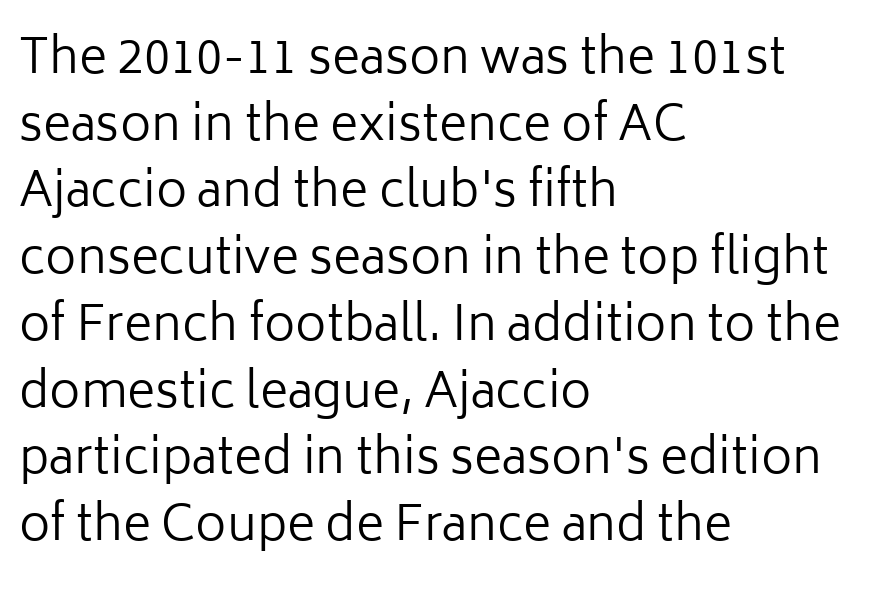
{"serif": "no", "italic": "no", "bold": "no", "weight": "regular", "width": "normal", "stroke_contrast": "low", "x_height": "medium", "monospaced": "no", "underline": "no", "align": "left", "line_spacing": "normal", "line_spacing_ratio": 1.39, "letter_spacing": "normal", "letter_spacing_em": 0.0, "glyph_px": 48}
